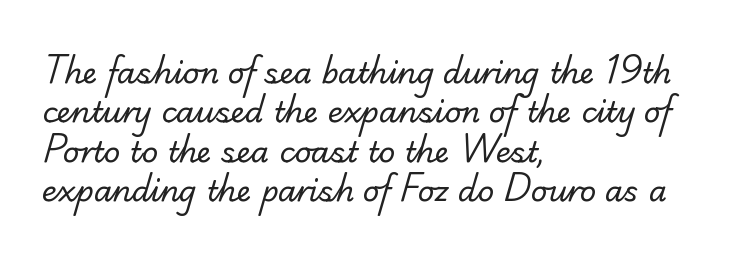
The image shows 29 px regular-weight serif type; set left-aligned, normal line spacing (1.36x), normal letter spacing, not underlined; low stroke contrast and a small x-height.
